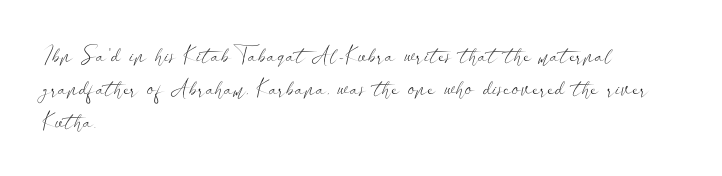
Q: Is the text bold? A: No.
Q: Is the text italic (slanted)? A: Yes.
Q: Is the text underlined? A: No.
Q: How is the paragraph aligned? A: Left-aligned.
Q: Is the spacing between letters normal or unusually wide? A: Normal.
Q: Is the spacing between lines tight, normal or loose? A: Normal.
